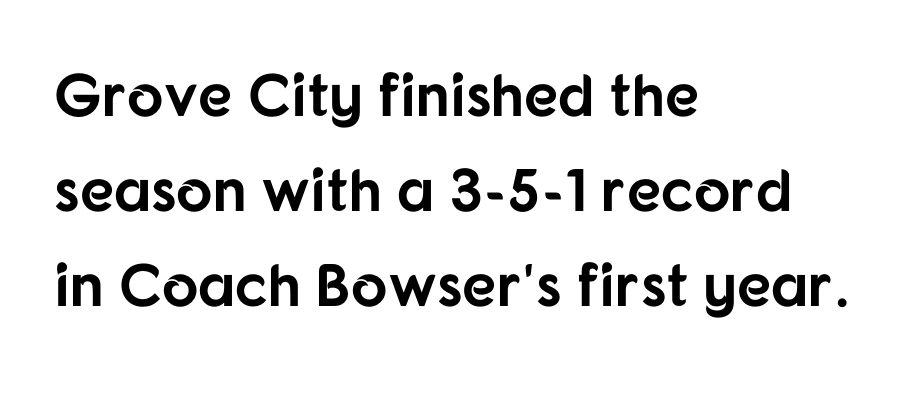
Q: Is the text bold? A: Yes.
Q: Is the text italic (slanted)? A: No, it is upright.
Q: Is the typeface a serif or a sans-serif typeface? A: Sans-serif.
Q: Is the text underlined? A: No.
Q: How is the paragraph aligned? A: Left-aligned.
Q: Is the spacing between letters normal or unusually wide? A: Normal.
Q: Is the spacing between lines tight, normal or loose? A: Normal.
Q: Width (condensed, normal, or wide)? A: Normal.
Q: Stroke contrast? A: Low.
Q: x-height? A: Medium.
Q: Monospaced? A: No.
